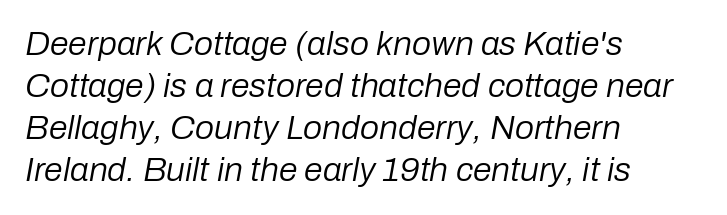
The image shows 34 px regular-weight type, italic (leaning right); set left-aligned, line spacing 1.24x, normal letter spacing, not underlined; low stroke contrast and a medium x-height.
